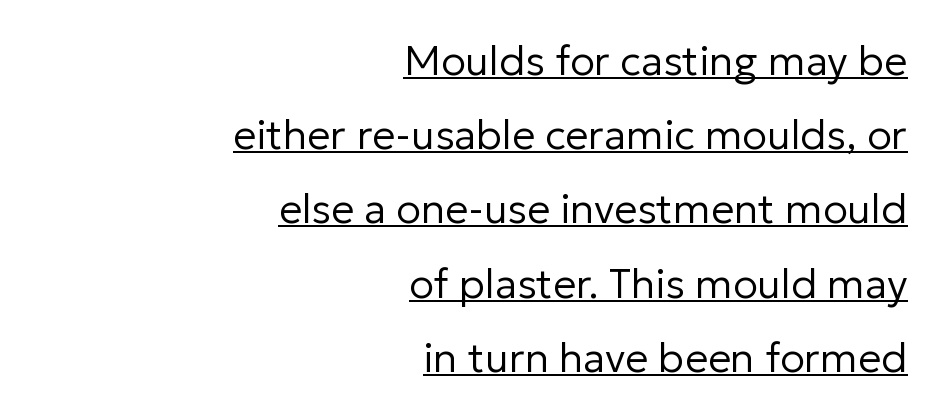
The image shows 41 px regular-weight sans-serif type, upright; set right-aligned, line spacing 1.81x, normal letter spacing, underlined; low stroke contrast and a medium x-height.
